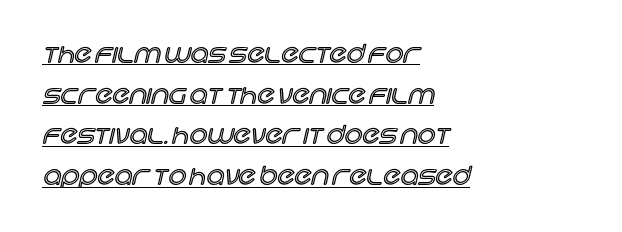
The image shows 25 px text type; set left-aligned, normal line spacing (1.63x), normal letter spacing, underlined.
